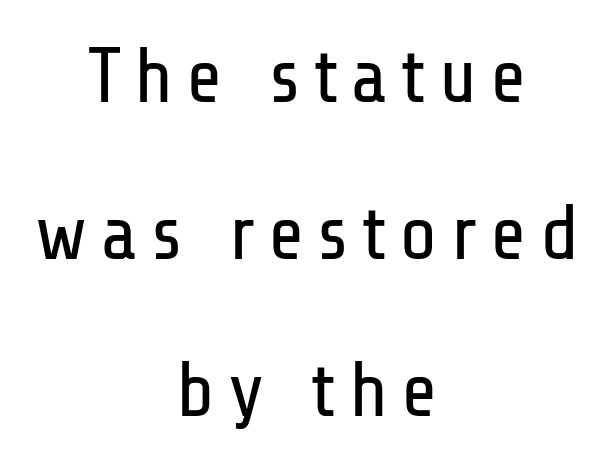
Q: Is the text bold? A: No.
Q: Is the text italic (slanted)? A: No, it is upright.
Q: Is the typeface a serif or a sans-serif typeface? A: Sans-serif.
Q: Is the text underlined? A: No.
Q: How is the paragraph aligned? A: Centered.
Q: Is the spacing between lines tight, normal or loose? A: Loose.
Q: Width (condensed, normal, or wide)? A: Condensed.
Q: Stroke contrast? A: Low.
Q: x-height? A: Medium.
Q: Monospaced? A: No.
